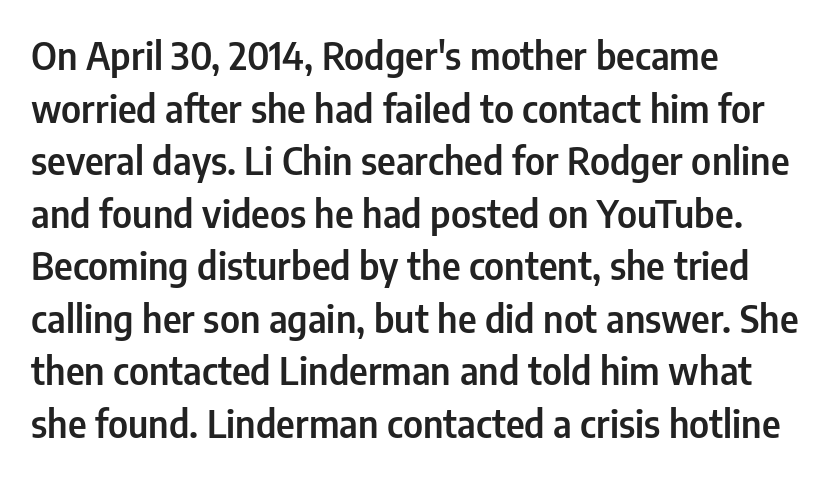
Q: Is the text italic (slanted)? A: No, it is upright.
Q: Is the typeface a serif or a sans-serif typeface? A: Sans-serif.
Q: Is the text underlined? A: No.
Q: How is the paragraph aligned? A: Left-aligned.
Q: Is the spacing between letters normal or unusually wide? A: Normal.
Q: Is the spacing between lines tight, normal or loose? A: Normal.
Q: Width (condensed, normal, or wide)? A: Condensed.
Q: Stroke contrast? A: Low.
Q: x-height? A: Medium.
Q: Monospaced? A: No.
